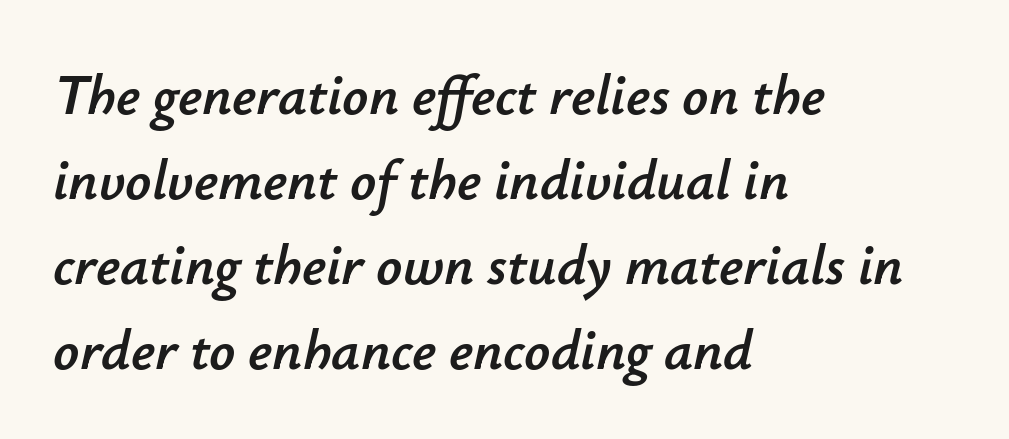
Here the designer chose a conventional face with non-uniform glyph widths. The typesetter chose a ragged-right arrangement here. The glyphs are unaccompanied by any horizontal stroke below them. The passage shown leans; its letterforms are oblique.
